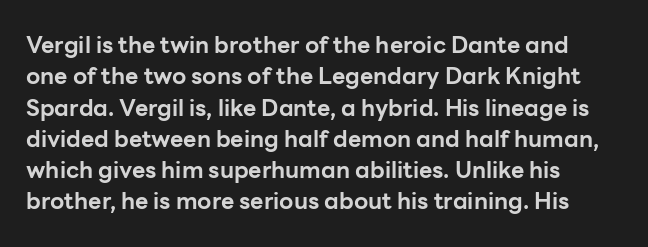
Q: Is the text bold? A: Yes.
Q: Is the text italic (slanted)? A: No, it is upright.
Q: Is the text underlined? A: No.
Q: How is the paragraph aligned? A: Left-aligned.
Q: Is the spacing between letters normal or unusually wide? A: Normal.
Q: Is the spacing between lines tight, normal or loose? A: Normal.
